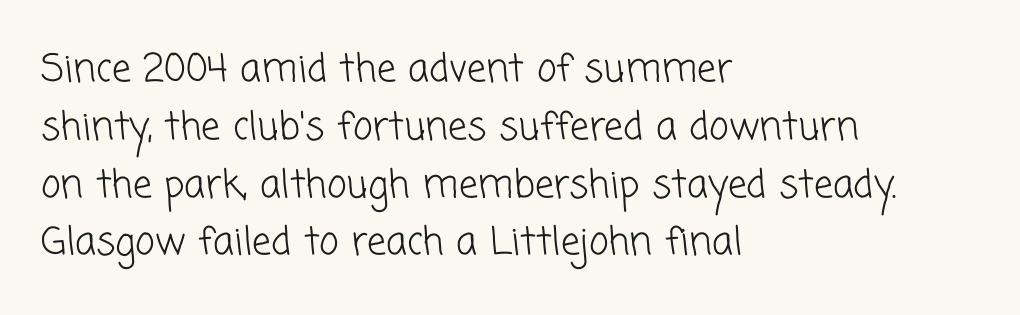
Q: Is the text bold? A: No.
Q: Is the typeface a serif or a sans-serif typeface? A: Sans-serif.
Q: Is the text underlined? A: No.
Q: How is the paragraph aligned? A: Left-aligned.
Q: Is the spacing between letters normal or unusually wide? A: Normal.
Q: Is the spacing between lines tight, normal or loose? A: Normal.
Q: Width (condensed, normal, or wide)? A: Normal.
Q: Stroke contrast? A: Low.
Q: x-height? A: Medium.
Q: Monospaced? A: No.
